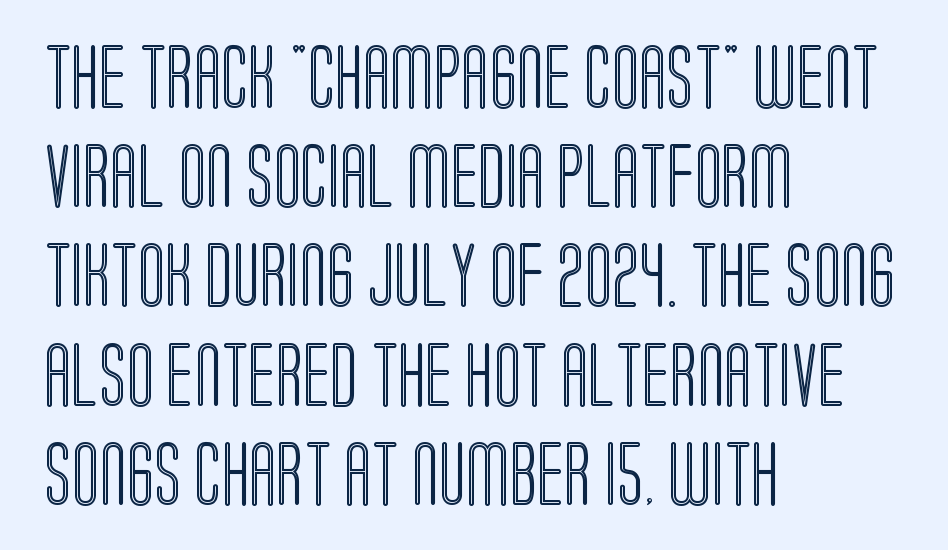
{"italic": "no", "width": "condensed", "x_height": "large", "monospaced": "no", "underline": "no", "align": "left", "line_spacing": "normal", "line_spacing_ratio": 1.55, "letter_spacing": "normal", "letter_spacing_em": 0.0, "glyph_px": 64}
